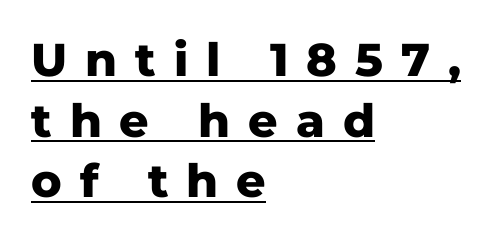
These lines are rendered in a variable-pitch font. Characters follow at a spacing far wider than the type designer built in. Is there any slant? The stems are plumb. As a designer I'd log this as weight 700, bold. Each new line begins a customary step beneath the previous one.
